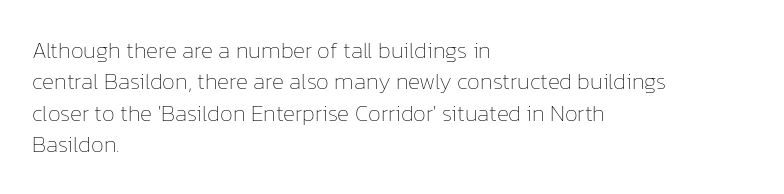
The image shows 23 px text type, upright; set left-aligned, normal line spacing (1.36x), normal letter spacing, not underlined.
